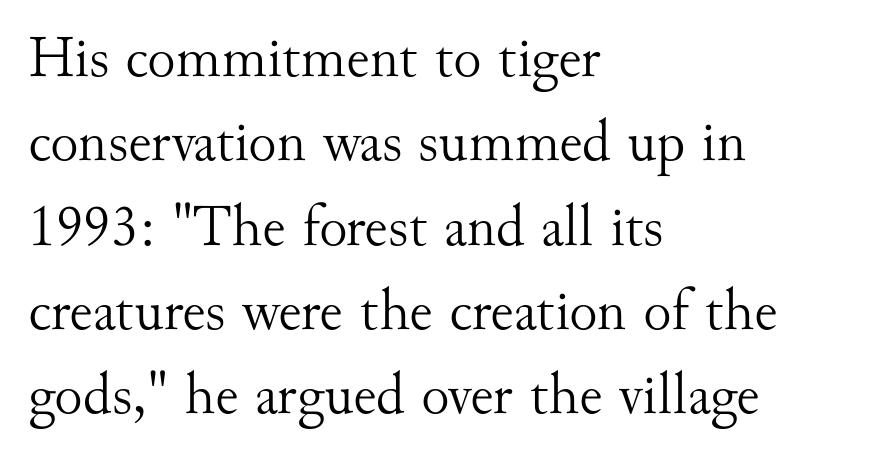
The image shows 59 px light serif type, upright; set left-aligned, normal line spacing (1.43x), normal letter spacing, not underlined; medium stroke contrast and a small x-height.
